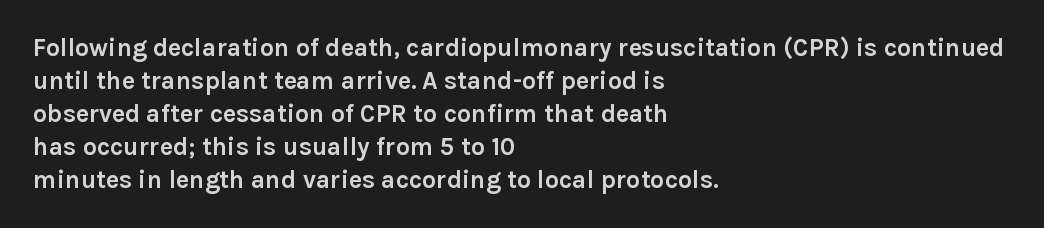
The image shows 25 px bold type, upright; set left-aligned, normal line spacing (1.32x), normal letter spacing, not underlined.
